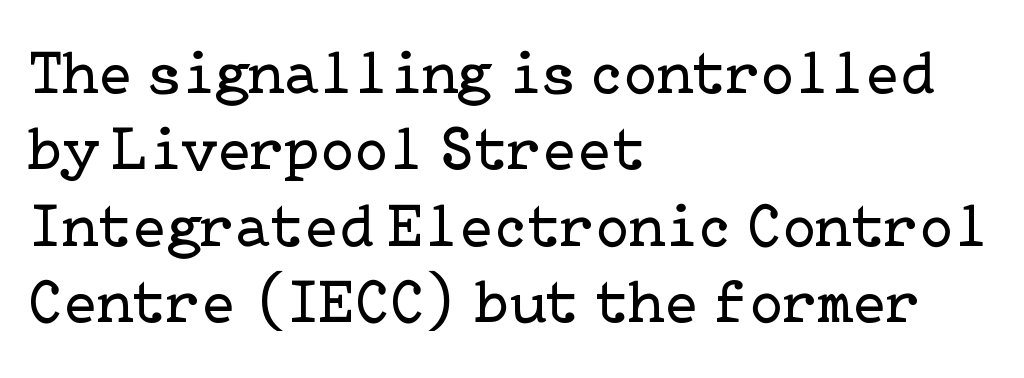
The image shows 62 px regular-weight serif type, upright; set left-aligned, line spacing 1.23x, normal letter spacing, not underlined; low stroke contrast and a medium x-height.
